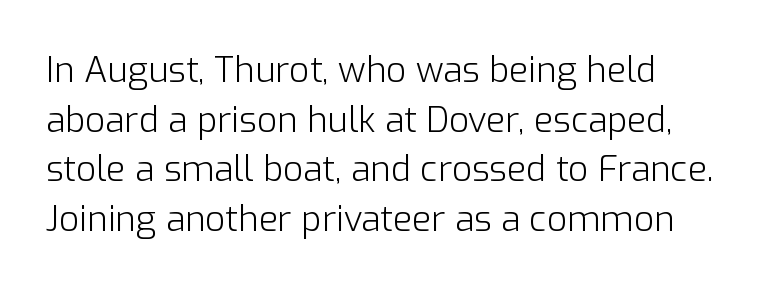
The image shows 35 px light sans-serif type, upright; set normal line spacing (1.42x), normal letter spacing, not underlined; low stroke contrast and a medium x-height.
